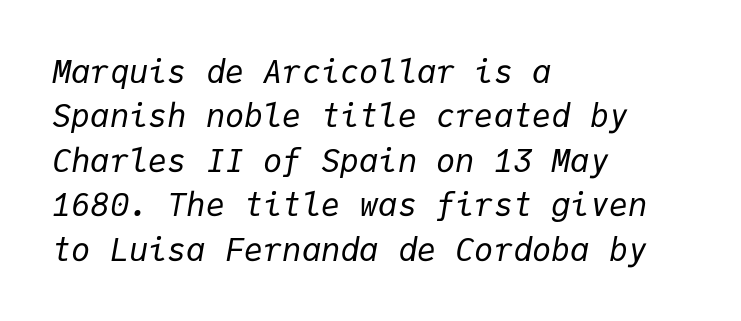
The image shows 32 px regular-weight type, italic (leaning right), monospaced; set left-aligned, normal line spacing (1.39x), normal letter spacing, not underlined; low stroke contrast and a medium x-height.
